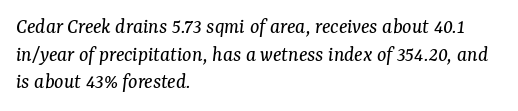
{"italic": "yes", "lean": "right", "slant_degrees": 7, "bold": "no", "underline": "no", "align": "left", "line_spacing": "normal", "line_spacing_ratio": 1.26, "letter_spacing": "normal", "letter_spacing_em": 0.0, "glyph_px": 22}
